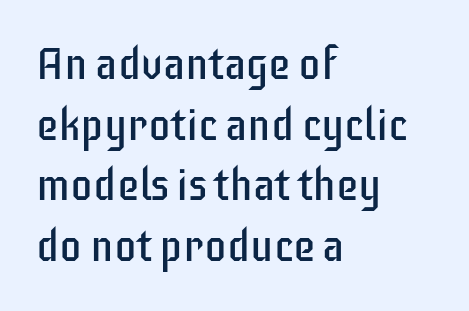
The block of text has a typical density, with ordinary space between rows. Is the block centered? No — it sits flush against the left margin. Proportional: the letters do not fall into vertical columns. These lines keep a tight, regular rhythm from letter to letter. Nope, not italic — everything's standing straight.
